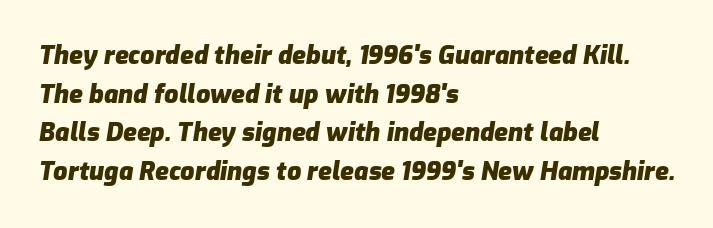
Vertically, the passage feels balanced, rows spaced as you'd expect. The typography opts for an oblique posture over an upright one. Strokes here are thick enough to call this a true bold. Unmarked baselines from the first word to the last. Alignment: flush left.
